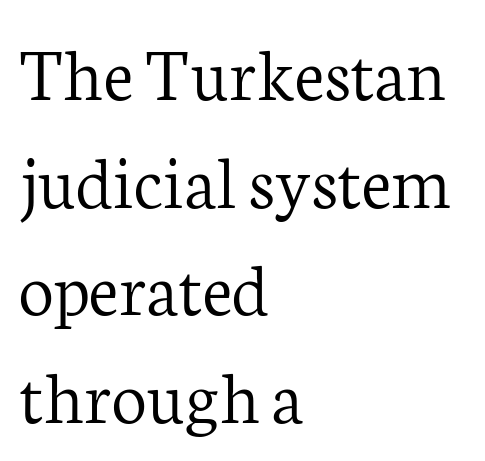
Italic: no, the glyphs are upright roman. Examine the stroke ends and you'll spot serifs. The letters advance in unequal steps, a hallmark of proportional type. The passage shown stacks its lines at a standard gap.
